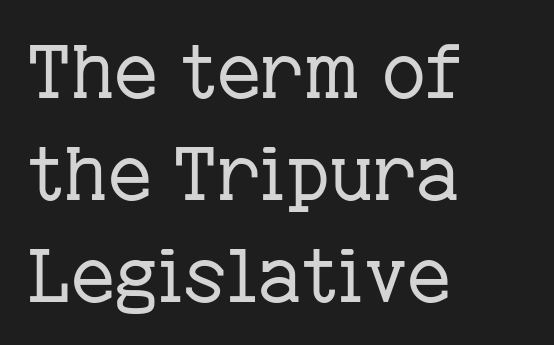
The image shows 75 px regular-weight serif type, upright; set left-aligned, normal line spacing (1.36x), normal letter spacing, not underlined; low stroke contrast and a medium x-height.
